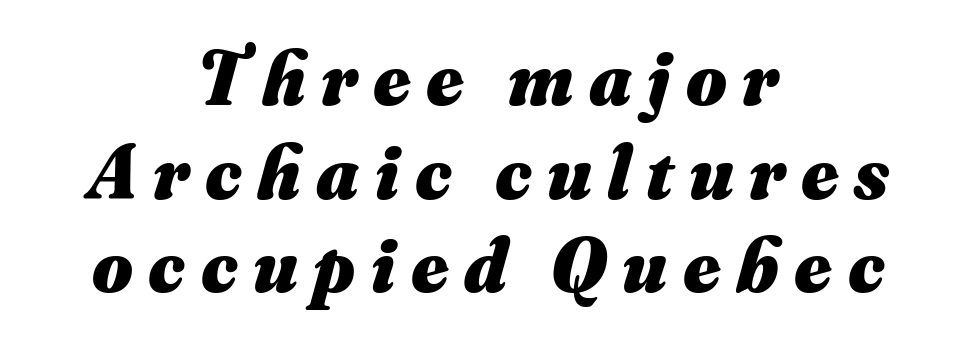
{"italic": "yes", "lean": "right", "slant_degrees": 16, "bold": "yes", "weight": "heavy", "width": "normal", "stroke_contrast": "medium", "x_height": "small", "monospaced": "no", "underline": "no", "align": "center", "line_spacing_ratio": 1.2, "letter_spacing": "wide", "letter_spacing_em": 0.2, "glyph_px": 78}
